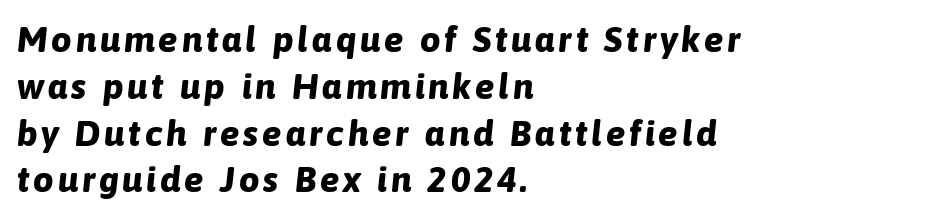
Q: Is the text bold? A: Yes.
Q: Is the text italic (slanted)? A: Yes, it leans right by about 6 degrees.
Q: Is the text underlined? A: No.
Q: How is the paragraph aligned? A: Left-aligned.
Q: Is the spacing between lines tight, normal or loose? A: Normal.
Q: Width (condensed, normal, or wide)? A: Normal.
Q: Stroke contrast? A: Low.
Q: x-height? A: Medium.
Q: Monospaced? A: No.
